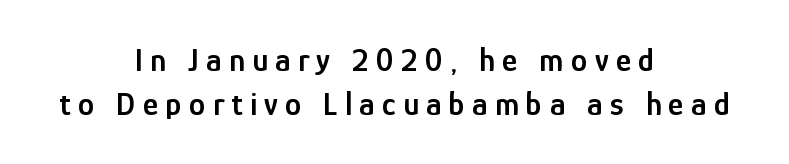
Q: Is the text bold? A: Semi-bold.
Q: Is the text italic (slanted)? A: No, it is upright.
Q: Is the typeface a serif or a sans-serif typeface? A: Sans-serif.
Q: Is the text underlined? A: No.
Q: How is the paragraph aligned? A: Centered.
Q: Is the spacing between letters normal or unusually wide? A: Unusually wide.
Q: Is the spacing between lines tight, normal or loose? A: Normal.
Q: Width (condensed, normal, or wide)? A: Condensed.
Q: Stroke contrast? A: Low.
Q: x-height? A: Medium.
Q: Monospaced? A: No.
